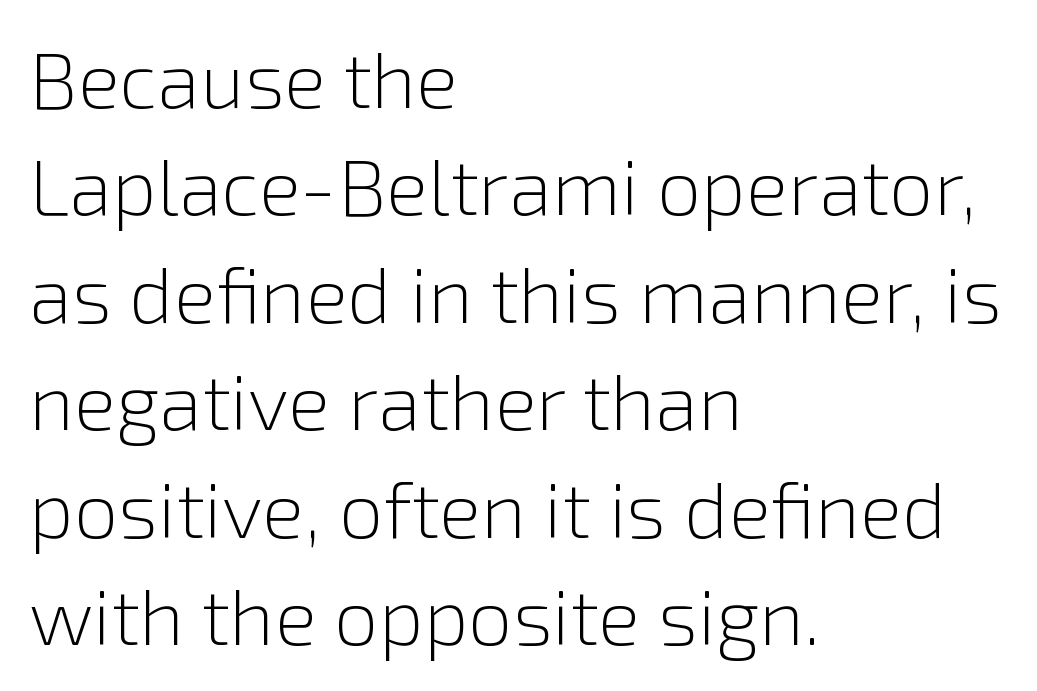
The image shows 79 px light sans-serif type, upright; set left-aligned, normal line spacing (1.36x), normal letter spacing, not underlined; low stroke contrast and a medium x-height.
